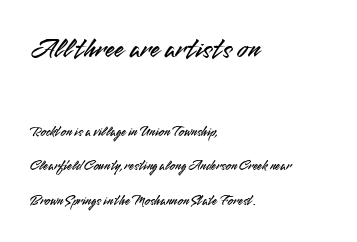
Q: Is the text italic (slanted)? A: Yes.
Q: Is the typeface a serif or a sans-serif typeface? A: Sans-serif.
Q: Is the text underlined? A: No.
Q: How is the paragraph aligned? A: Left-aligned.
Q: Is the spacing between letters normal or unusually wide? A: Normal.
Q: Is the spacing between lines tight, normal or loose? A: Loose.
Q: Which block of text is set in a larger size, the first (top) or the second (bottom)? A: The first (top) one.
Q: Width (condensed, normal, or wide)? A: Normal.
Q: Stroke contrast? A: Medium.
Q: x-height? A: Small.
Q: Monospaced? A: No.
